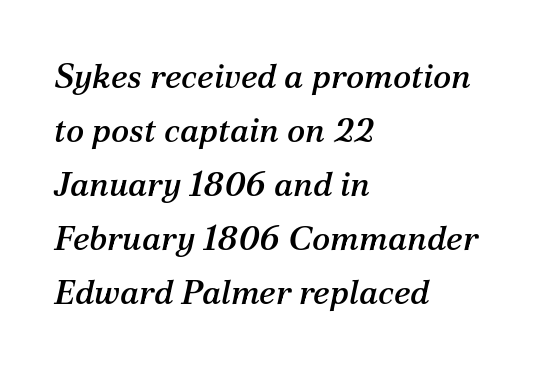
Is there much room between lines? A standard amount, neither cramped nor airy. The letters advance in unequal steps, a hallmark of proportional type. Leftover space on each line is placed entirely after the last word. If you drew a line through each stem, it would be angled.
